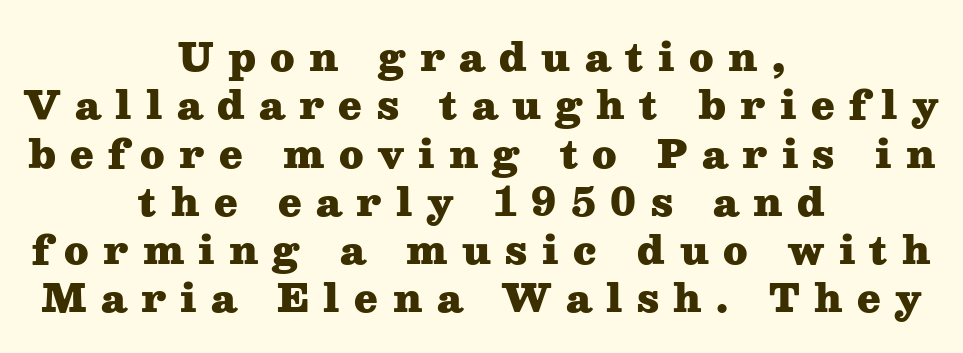
Anything drawn beneath the words? Only blank space. Emphasis by weight is at full strength: bold. Varying glyph widths throughout — classic text-font behaviour. This rendering employs a face with finishing strokes, i.e., a serif.
